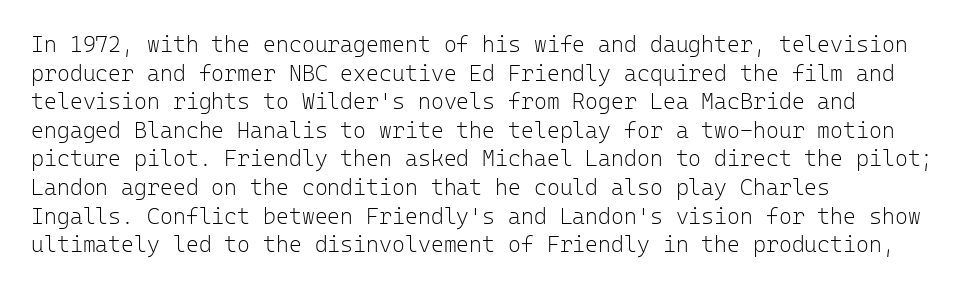
The image shows 22 px text type, upright; set left-aligned, normal line spacing (1.3x), normal letter spacing, not underlined.
